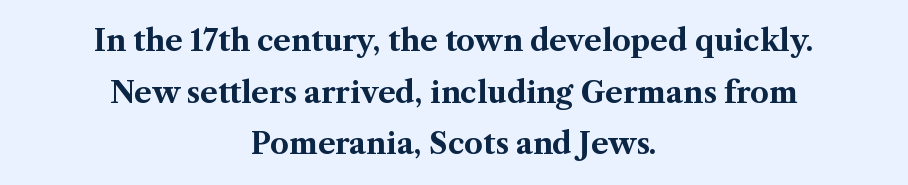
{"serif": "yes", "italic": "no", "bold": "yes", "weight": "bold", "width": "normal", "stroke_contrast": "medium", "x_height": "medium", "monospaced": "no", "underline": "no", "align": "center", "line_spacing_ratio": 1.78, "letter_spacing": "normal", "letter_spacing_em": 0.0, "glyph_px": 29}
